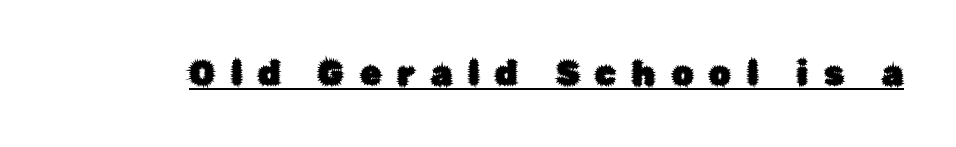
Q: Is the text italic (slanted)? A: No, it is upright.
Q: Is the typeface a serif or a sans-serif typeface? A: Sans-serif.
Q: Is the text underlined? A: Yes.
Q: Is the spacing between letters normal or unusually wide? A: Unusually wide.
Q: Width (condensed, normal, or wide)? A: Normal.
Q: Stroke contrast? A: Low.
Q: x-height? A: Medium.
Q: Monospaced? A: No.
